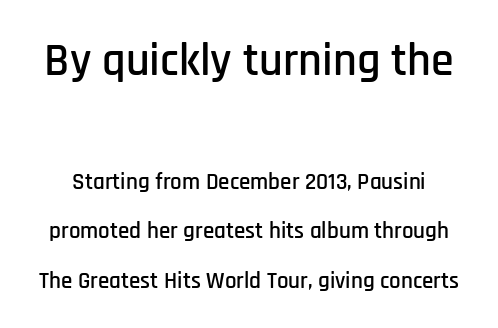
Q: Is the text italic (slanted)? A: No, it is upright.
Q: Is the typeface a serif or a sans-serif typeface? A: Sans-serif.
Q: Is the text underlined? A: No.
Q: Is the spacing between letters normal or unusually wide? A: Normal.
Q: Is the spacing between lines tight, normal or loose? A: Loose.
Q: Which block of text is set in a larger size, the first (top) or the second (bottom)? A: The first (top) one.
Q: Width (condensed, normal, or wide)? A: Condensed.
Q: Stroke contrast? A: Low.
Q: x-height? A: Large.
Q: Monospaced? A: No.
